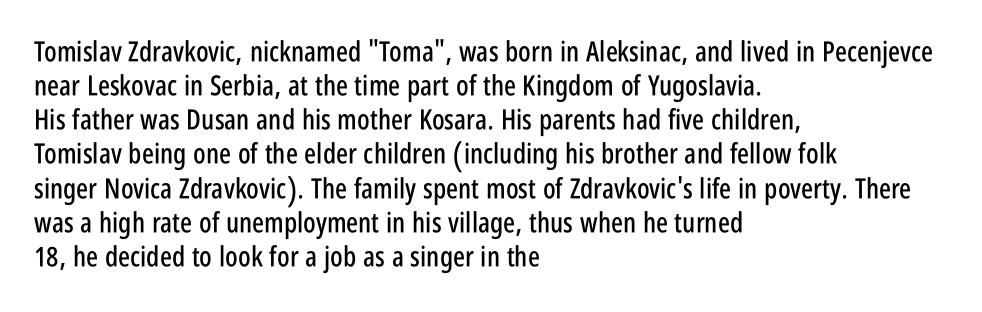
{"serif": "no", "italic": "no", "width": "condensed", "stroke_contrast": "low", "x_height": "large", "monospaced": "no", "underline": "no", "align": "left", "line_spacing_ratio": 1.22, "letter_spacing": "normal", "letter_spacing_em": 0.0, "glyph_px": 28}
